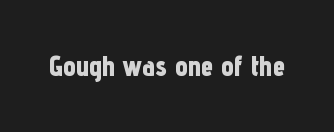
Q: Is the text bold? A: Yes.
Q: Is the text italic (slanted)? A: No, it is upright.
Q: Is the typeface a serif or a sans-serif typeface? A: Sans-serif.
Q: Is the text underlined? A: No.
Q: Is the spacing between letters normal or unusually wide? A: Normal.
Q: Width (condensed, normal, or wide)? A: Condensed.
Q: Stroke contrast? A: Low.
Q: x-height? A: Medium.
Q: Monospaced? A: No.
